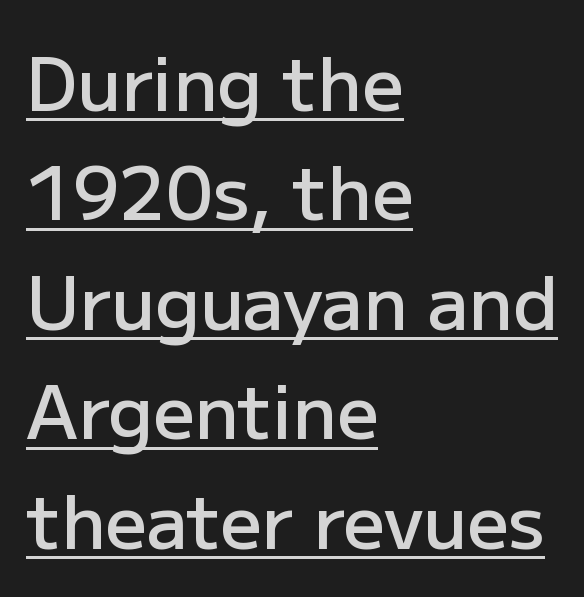
Caption: semibold face, moderately heavy strokes. Check where the strokes stop: nothing finishes them off — pure sans. Does a line run under the words? Yes, clearly. Characters remain perfectly vertical along every line.
